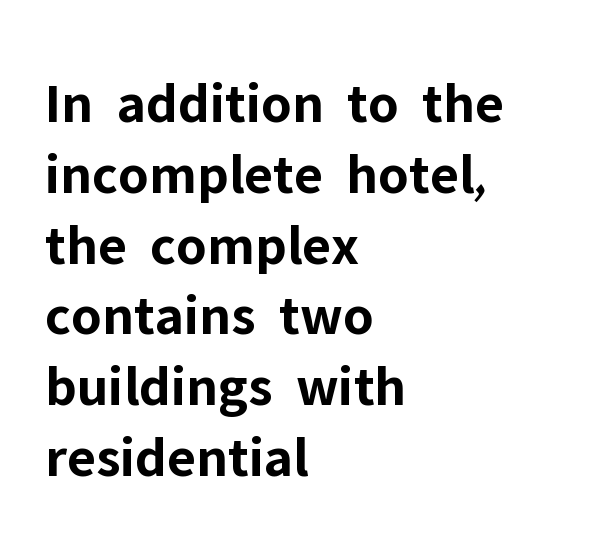
The area under the type is left untouched. In CSS terms this would be text-align: left. Its strokes are broad and dark, the hallmark of bold type. Short note: letters normally spaced. Serif or sans? Sans — the stroke terminals are bare. Character widths vary here, with narrow letters taking less room than wide ones.
